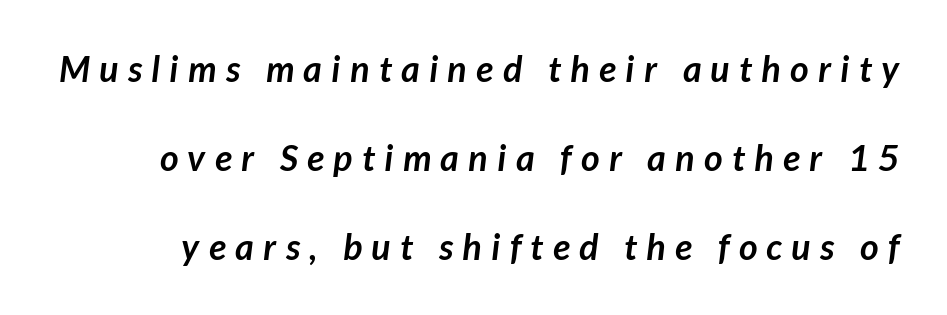
The face used here is rendered with a markedly widened letterfit. Does the weight exceed regular? Yes, all the way to bold. The area under the type is left untouched. Widely set lines give the paragraph a tall, airy silhouette.
